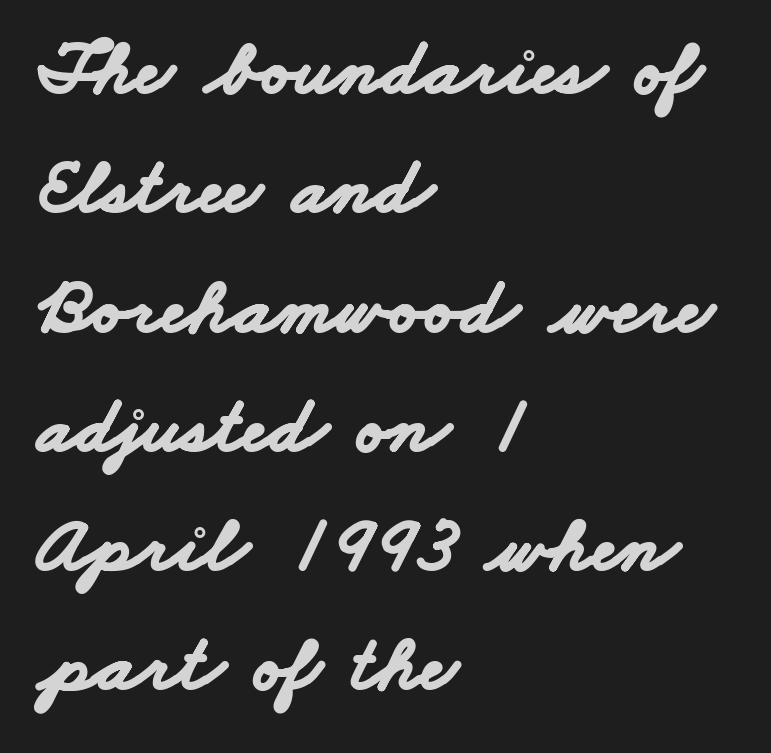
{"serif": "no", "bold": "yes", "weight": "bold", "width": "wide", "stroke_contrast": "low", "x_height": "small", "monospaced": "no", "underline": "no", "align": "left", "line_spacing": "normal", "line_spacing_ratio": 1.51, "letter_spacing": "normal", "letter_spacing_em": 0.0, "glyph_px": 79}
